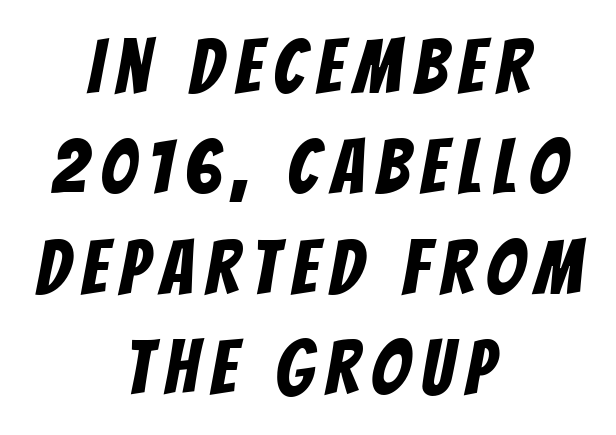
{"serif": "no", "width": "condensed", "stroke_contrast": "low", "x_height": "large", "monospaced": "no", "underline": "no", "align": "center", "line_spacing": "normal", "line_spacing_ratio": 1.32, "glyph_px": 76}
